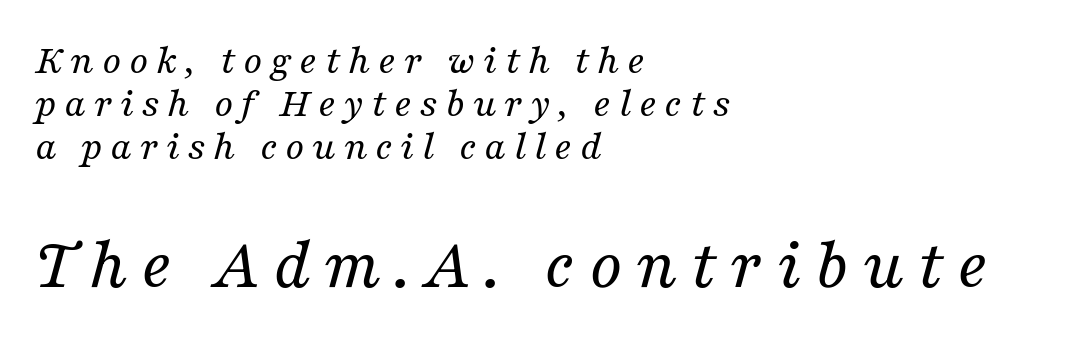
Teacher's note: observe the even left margin — that is flush-left alignment. Nothing heavy about these letters — not bold at all. The words here are not underlined. An italicized treatment has been applied to the whole sample. This block would grow much taller if given ordinary leading; it's compressed now.
